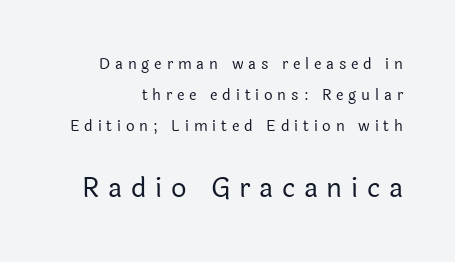
Inter-character spacing is expanded well beyond the font's built-in metrics. Vertical strokes here are truly vertical. Descender tails drop into unmarked territory. Typesetter's note — lower block bumped up in size, upper block left smaller. A light-to-regular cut is what we see here. You could fit nearly another row in the gap between these rows.
